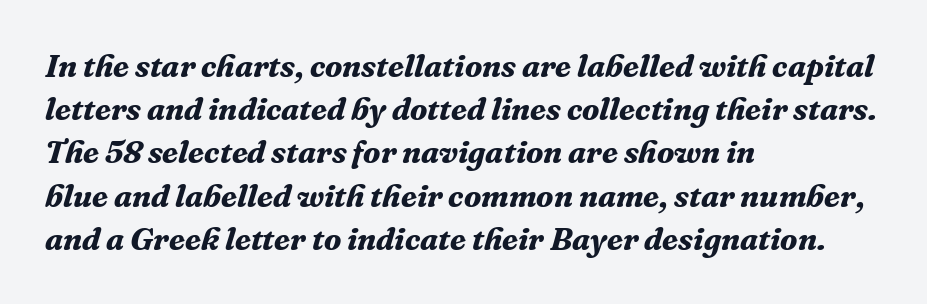
{"serif": "yes", "italic": "yes", "lean": "right", "slant_degrees": 16, "bold": "yes", "weight": "bold", "width": "normal", "stroke_contrast": "medium", "x_height": "medium", "monospaced": "no", "underline": "no", "align": "left", "line_spacing": "normal", "line_spacing_ratio": 1.35, "letter_spacing": "normal", "letter_spacing_em": 0.0, "glyph_px": 32}
